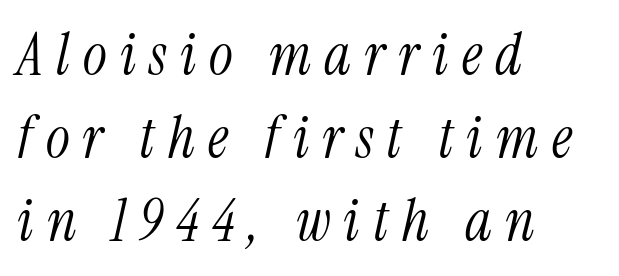
The image shows 57 px light, condensed serif type, italic (leaning right); set left-aligned, normal line spacing (1.46x), unusually wide letter spacing (+0.23 em), not underlined; medium stroke contrast and a medium x-height.
